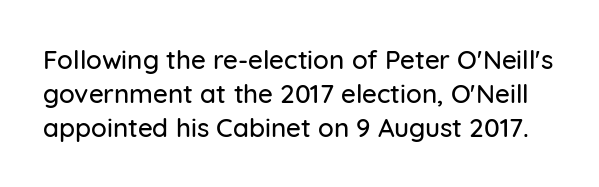
Q: Is the text italic (slanted)? A: No, it is upright.
Q: Is the text underlined? A: No.
Q: Is the spacing between letters normal or unusually wide? A: Normal.
Q: Is the spacing between lines tight, normal or loose? A: Normal.
